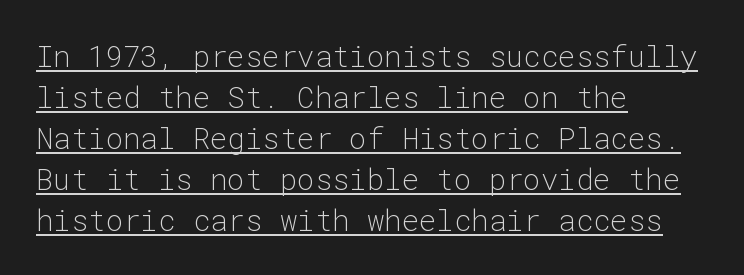
{"serif": "no", "italic": "no", "bold": "no", "weight": "light", "width": "normal", "stroke_contrast": "low", "x_height": "medium", "monospaced": "yes", "underline": "yes", "align": "left", "line_spacing": "normal", "line_spacing_ratio": 1.41, "letter_spacing": "normal", "letter_spacing_em": 0.0, "glyph_px": 29}
